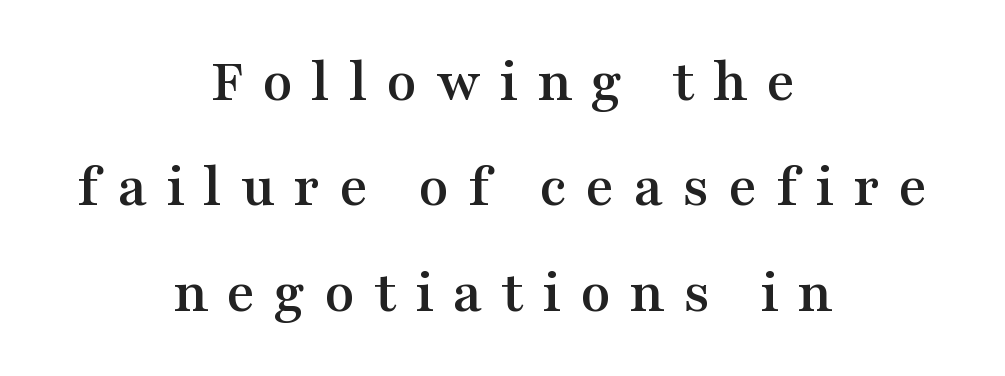
{"serif": "yes", "italic": "no", "width": "wide", "stroke_contrast": "medium", "x_height": "medium", "monospaced": "no", "underline": "no", "align": "center", "line_spacing": "normal", "line_spacing_ratio": 1.7, "letter_spacing": "wide", "letter_spacing_em": 0.3, "glyph_px": 62}
